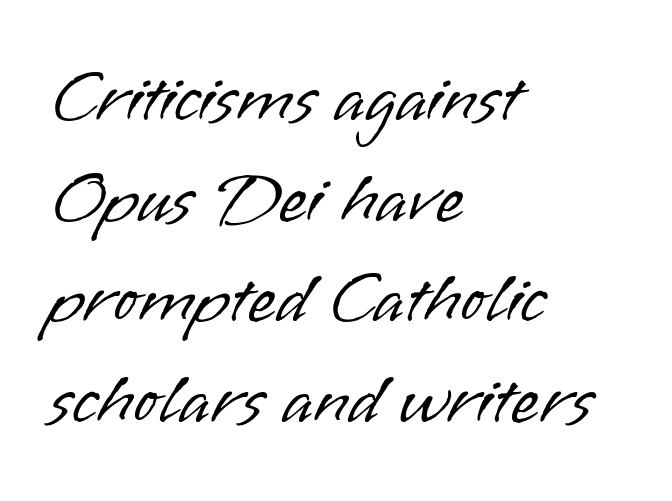
Are there feet on the stems? There aren't — it's a sans. Typeset ragged right — the left edge is the straight one. Is the type heavy? It reads as light-to-regular instead.
